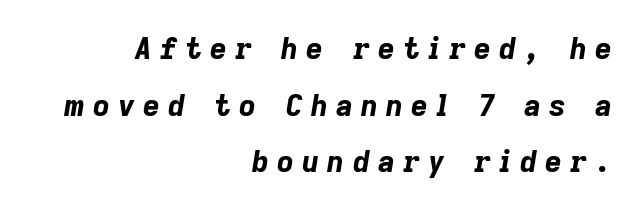
{"italic": "yes", "lean": "right", "slant_degrees": 9, "bold": "yes", "weight": "bold", "width": "normal", "stroke_contrast": "low", "x_height": "medium", "monospaced": "no", "underline": "no", "align": "right", "line_spacing": "loose", "line_spacing_ratio": 1.95, "letter_spacing": "wide", "letter_spacing_em": 0.29, "glyph_px": 29}
